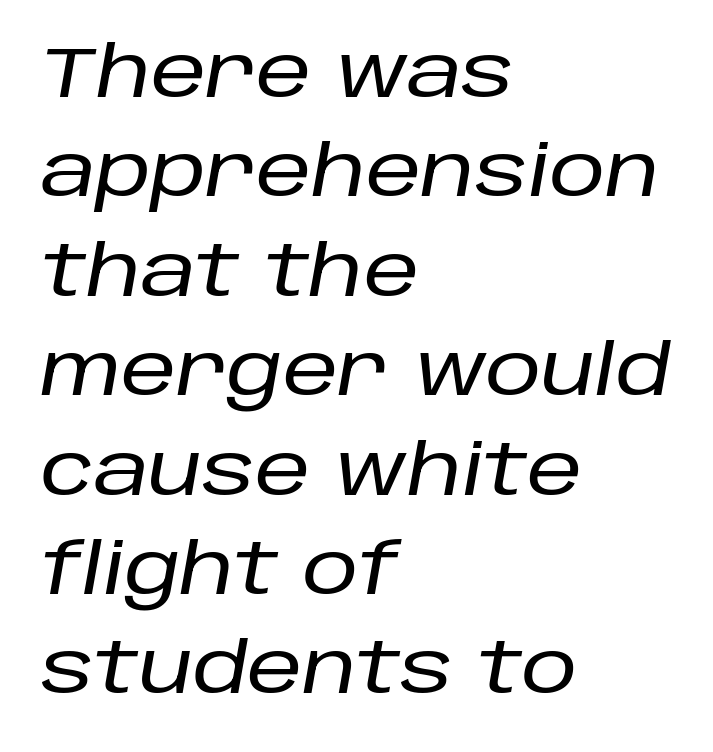
Q: Is the text italic (slanted)? A: Yes, it leans right by about 10 degrees.
Q: Is the text underlined? A: No.
Q: How is the paragraph aligned? A: Left-aligned.
Q: Is the spacing between letters normal or unusually wide? A: Normal.
Q: Is the spacing between lines tight, normal or loose? A: Normal.
Q: Width (condensed, normal, or wide)? A: Normal.
Q: Stroke contrast? A: Low.
Q: x-height? A: Large.
Q: Monospaced? A: No.
